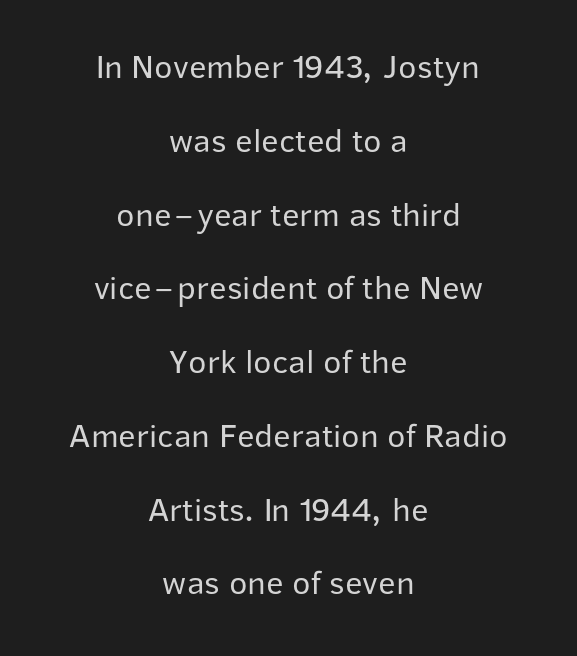
The image shows 34 px regular-weight sans-serif type, upright; set centered, loose line spacing (2.17x), normal letter spacing, not underlined; low stroke contrast and a medium x-height.
